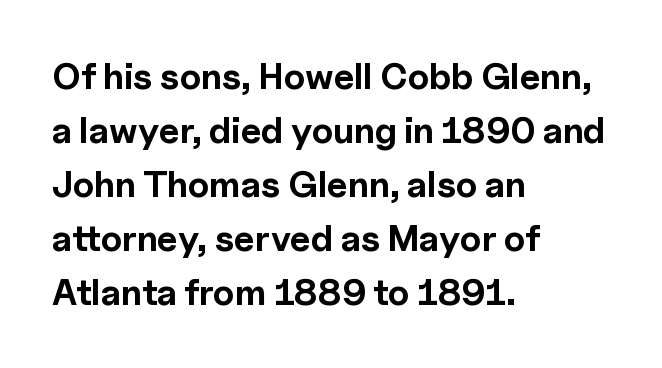
{"serif": "no", "italic": "no", "bold": "yes", "weight": "bold", "width": "normal", "x_height": "medium", "monospaced": "no", "underline": "no", "align": "left", "line_spacing": "normal", "line_spacing_ratio": 1.5, "letter_spacing": "normal", "letter_spacing_em": 0.0, "glyph_px": 36}
